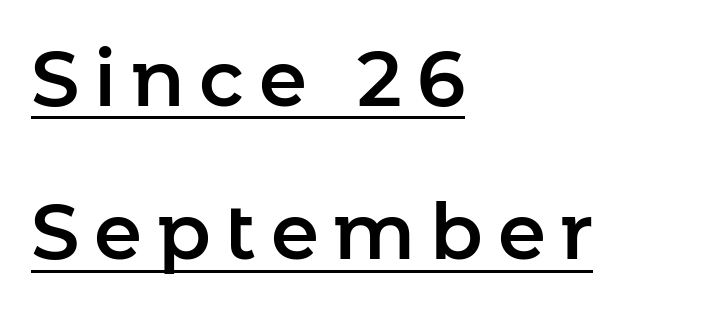
Q: Is the text italic (slanted)? A: No, it is upright.
Q: Is the typeface a serif or a sans-serif typeface? A: Sans-serif.
Q: Is the text underlined? A: Yes.
Q: How is the paragraph aligned? A: Left-aligned.
Q: Is the spacing between lines tight, normal or loose? A: Loose.
Q: Width (condensed, normal, or wide)? A: Normal.
Q: Stroke contrast? A: Low.
Q: x-height? A: Medium.
Q: Monospaced? A: No.
